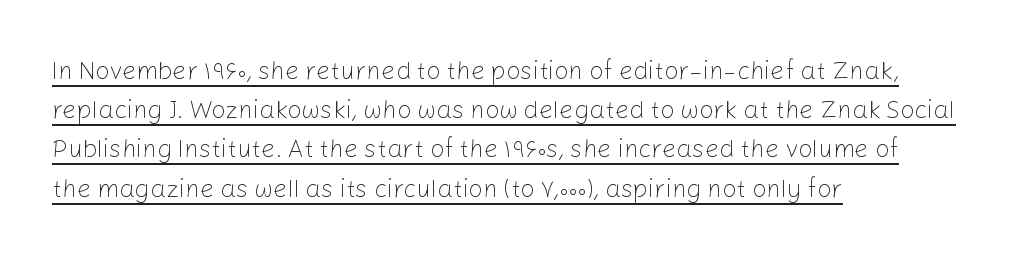
Q: Is the text bold? A: No.
Q: Is the text italic (slanted)? A: No, it is upright.
Q: Is the text underlined? A: Yes.
Q: How is the paragraph aligned? A: Left-aligned.
Q: Is the spacing between letters normal or unusually wide? A: Normal.
Q: Is the spacing between lines tight, normal or loose? A: Normal.
